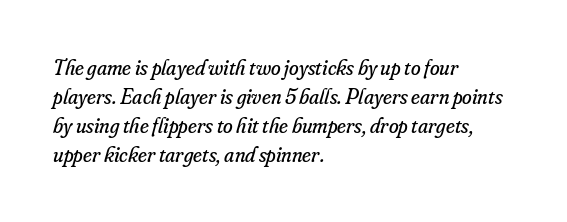
{"italic": "yes", "lean": "right", "slant_degrees": 16, "bold": "no", "underline": "no", "align": "left", "line_spacing": "normal", "line_spacing_ratio": 1.32, "letter_spacing": "normal", "letter_spacing_em": 0.0, "glyph_px": 22}
